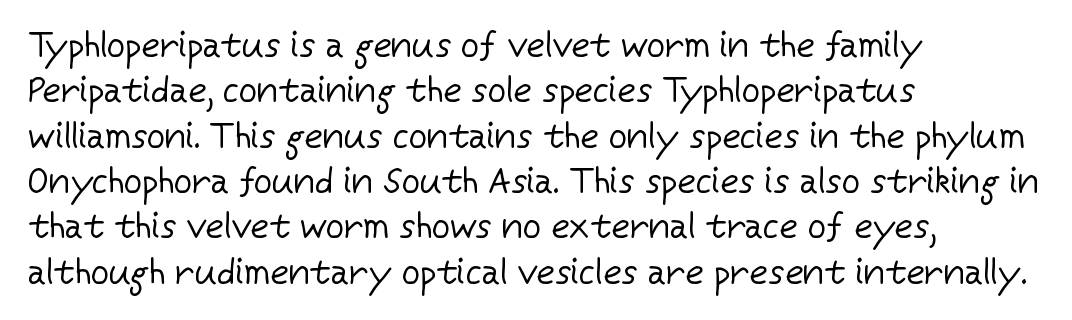
Does the type have serifs? No, each stem ends abruptly. Characters remain perfectly vertical along every line. Words appear dense and cohesive because spacing is normal. Think of a printed novel: that variable character pitch is what you see here. Leading: standard. Words float on clear page, feet unadorned.
